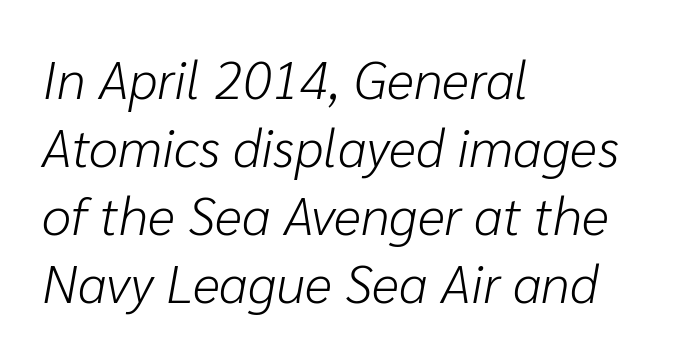
Q: Is the text bold? A: No.
Q: Is the text italic (slanted)? A: Yes, it leans right by about 10 degrees.
Q: Is the text underlined? A: No.
Q: How is the paragraph aligned? A: Left-aligned.
Q: Is the spacing between letters normal or unusually wide? A: Normal.
Q: Is the spacing between lines tight, normal or loose? A: Normal.
Q: Width (condensed, normal, or wide)? A: Normal.
Q: Stroke contrast? A: Low.
Q: x-height? A: Medium.
Q: Monospaced? A: No.
